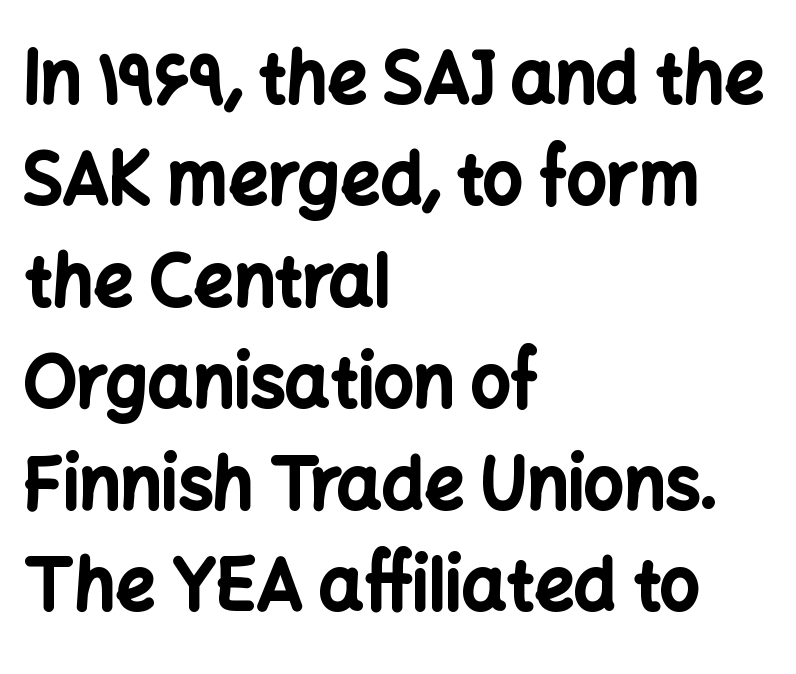
Q: Is the text bold? A: Yes.
Q: Is the text italic (slanted)? A: No, it is upright.
Q: Is the typeface a serif or a sans-serif typeface? A: Sans-serif.
Q: Is the text underlined? A: No.
Q: How is the paragraph aligned? A: Left-aligned.
Q: Is the spacing between letters normal or unusually wide? A: Normal.
Q: Is the spacing between lines tight, normal or loose? A: Normal.
Q: Width (condensed, normal, or wide)? A: Normal.
Q: Stroke contrast? A: Low.
Q: x-height? A: Medium.
Q: Monospaced? A: No.
